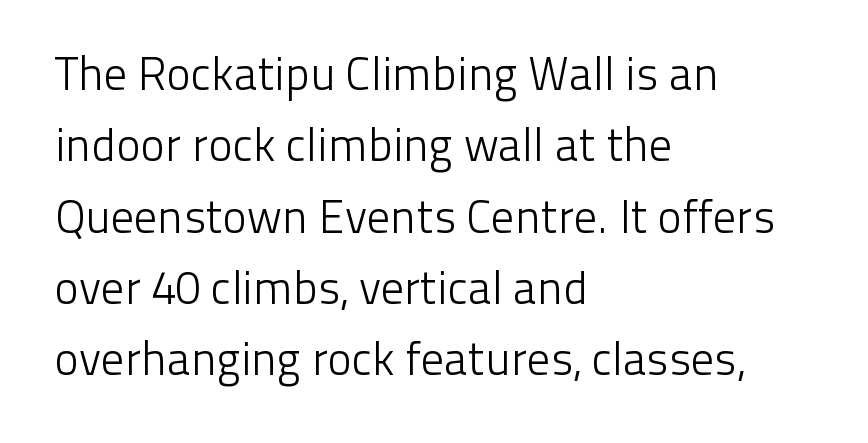
{"serif": "no", "italic": "no", "bold": "no", "weight": "light", "width": "normal", "stroke_contrast": "low", "x_height": "medium", "monospaced": "no", "underline": "no", "align": "left", "line_spacing": "normal", "line_spacing_ratio": 1.55, "letter_spacing": "normal", "letter_spacing_em": 0.0, "glyph_px": 46}
